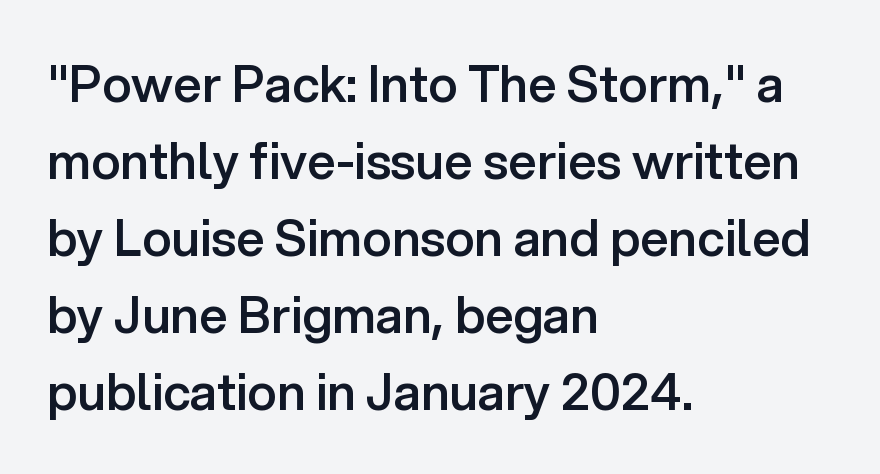
{"serif": "no", "italic": "no", "bold": "semi", "weight": "semibold", "width": "normal", "stroke_contrast": "low", "x_height": "medium", "monospaced": "no", "underline": "no", "align": "left", "line_spacing": "normal", "line_spacing_ratio": 1.54, "letter_spacing": "normal", "letter_spacing_em": 0.0, "glyph_px": 50}
